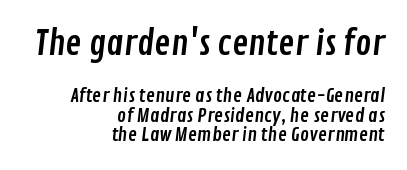
The image shows 34 px condensed sans-serif type; set right-aligned, tight line spacing (1.03x), normal letter spacing, not underlined; the first (top) block is 1.79x larger; low stroke contrast and a medium x-height.
